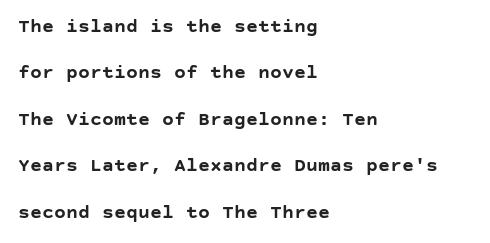
The image shows 20 px bold type, upright; set left-aligned, loose line spacing (2.32x), normal letter spacing, not underlined.
